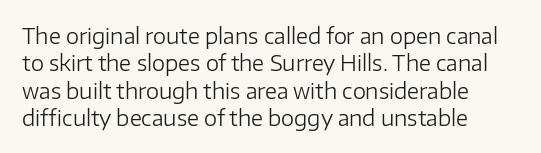
Q: Is the text bold? A: No.
Q: Is the text italic (slanted)? A: No, it is upright.
Q: Is the text underlined? A: No.
Q: How is the paragraph aligned? A: Left-aligned.
Q: Is the spacing between letters normal or unusually wide? A: Normal.
Q: Is the spacing between lines tight, normal or loose? A: Normal.
